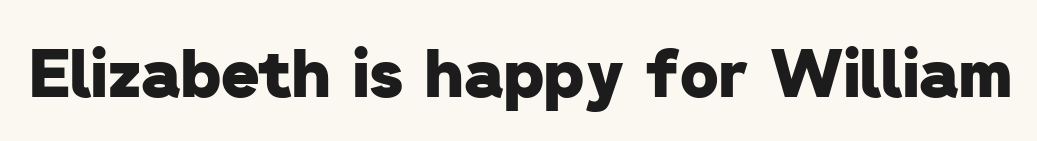
Q: Is the text bold? A: Yes.
Q: Is the typeface a serif or a sans-serif typeface? A: Sans-serif.
Q: Is the text underlined? A: No.
Q: Is the spacing between letters normal or unusually wide? A: Normal.
Q: Width (condensed, normal, or wide)? A: Normal.
Q: Stroke contrast? A: Low.
Q: x-height? A: Medium.
Q: Monospaced? A: No.
